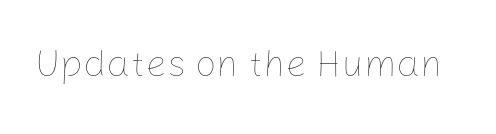
{"italic": "no", "bold": "no", "weight": "thin", "width": "normal", "stroke_contrast": "low", "x_height": "medium", "monospaced": "no", "underline": "no", "letter_spacing": "normal", "letter_spacing_em": 0.0, "glyph_px": 38}
